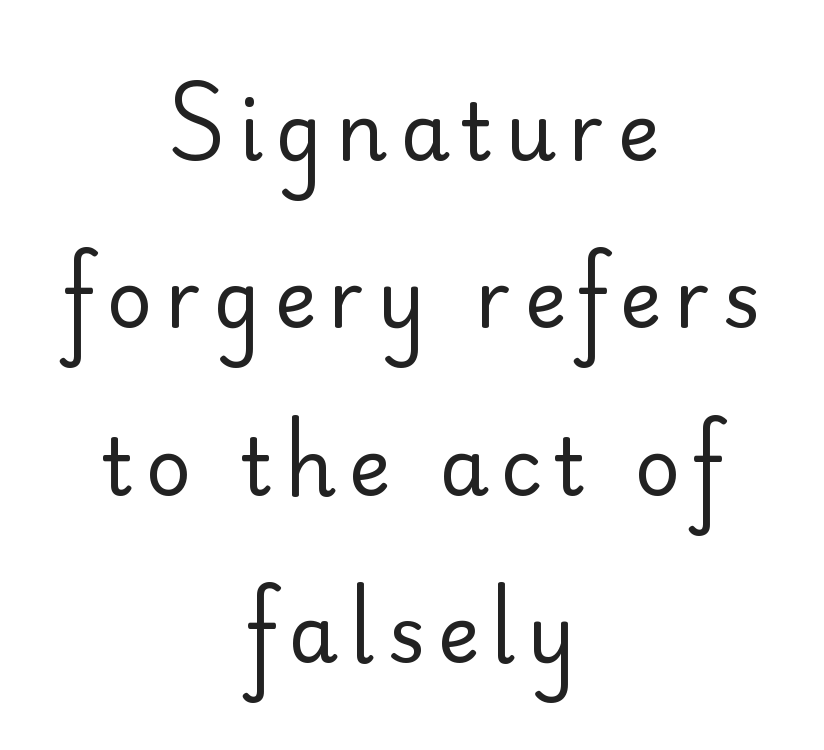
Q: Is the text bold? A: No.
Q: Is the text italic (slanted)? A: No, it is upright.
Q: Is the typeface a serif or a sans-serif typeface? A: Sans-serif.
Q: Is the text underlined? A: No.
Q: How is the paragraph aligned? A: Centered.
Q: Is the spacing between lines tight, normal or loose? A: Loose.
Q: Width (condensed, normal, or wide)? A: Normal.
Q: Stroke contrast? A: Low.
Q: x-height? A: Small.
Q: Monospaced? A: No.
